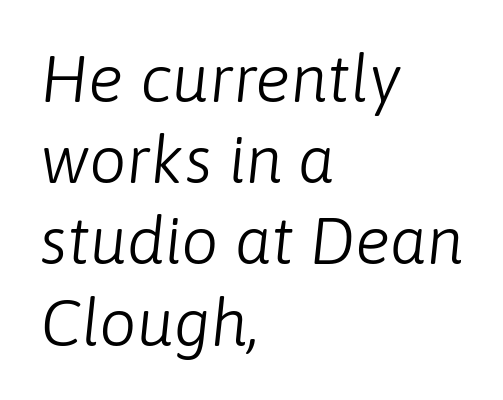
{"italic": "yes", "lean": "right", "slant_degrees": 6, "bold": "no", "weight": "light", "width": "normal", "stroke_contrast": "low", "x_height": "medium", "monospaced": "no", "underline": "no", "align": "left", "line_spacing_ratio": 1.23, "letter_spacing": "normal", "letter_spacing_em": 0.0, "glyph_px": 66}
